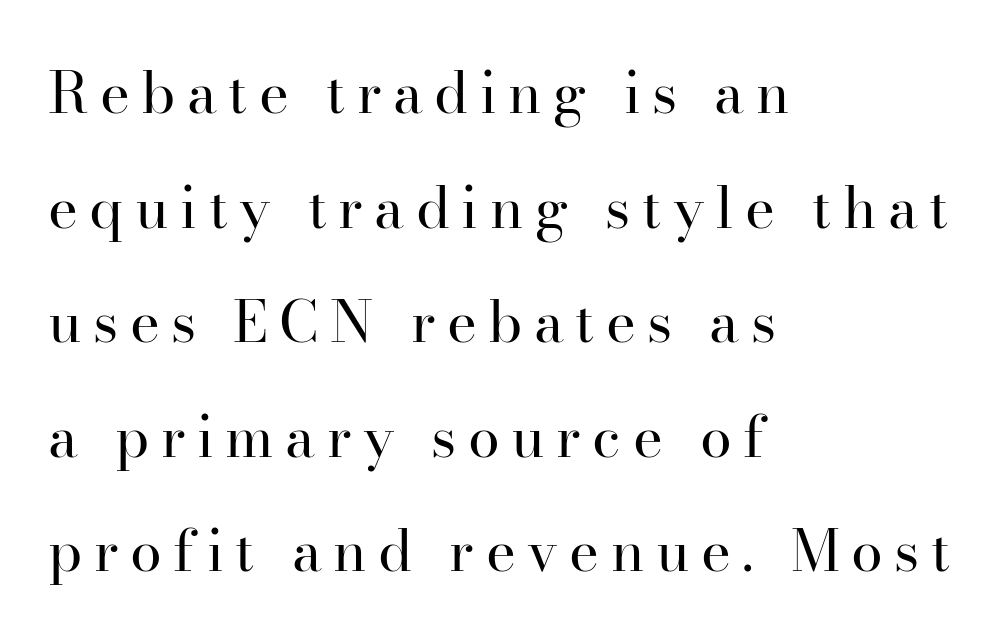
Heaviness? Minimal to ordinary, like unemphasized prose. Caption: expanded tracking, letters set apart. Students, observe: this is what heavily led, spacious text looks like. The type family on display is of the serif kind. In CSS terms this would be text-align: left. Any mark beneath the type? The region is blank.
